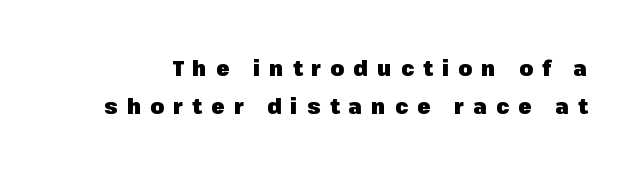
A typesetter would mark this as roman, not italic. Is the type bold? Yes — the strokes are clearly thick and heavy. Letters rest on an invisible, unmarked baseline. The tracking jumps out immediately: characters are airy and widely separated.
